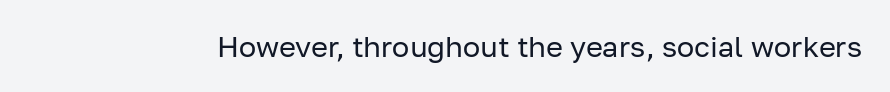
{"serif": "no", "italic": "no", "bold": "no", "weight": "regular", "width": "normal", "stroke_contrast": "low", "x_height": "medium", "monospaced": "no", "underline": "no", "letter_spacing": "normal", "letter_spacing_em": 0.0, "glyph_px": 29}
